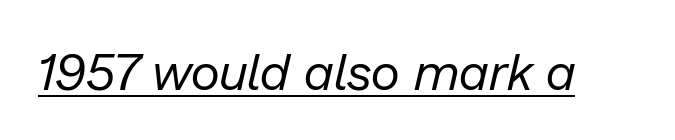
The passage shown leans; its letterforms are oblique. Compared with undecorated copy, this sample adds a rule below the words. The face used here is proportionally spaced, like ordinary book or web type. The tracking reads as untouched default to a designer's eye. The letterforms sit at book weight or below.
